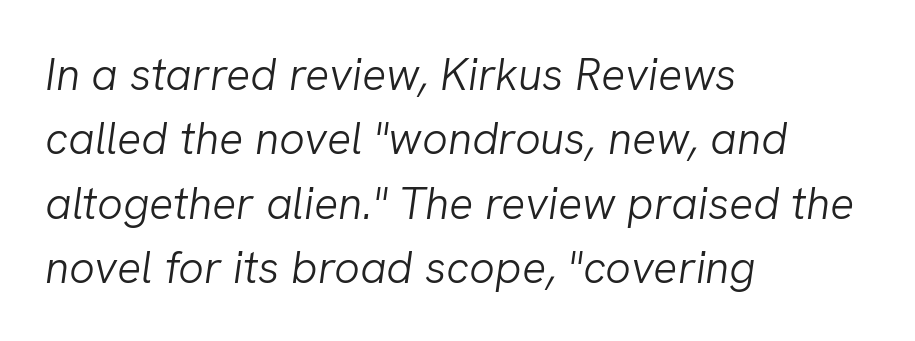
The image shows 45 px light type, italic (leaning right); set left-aligned, normal line spacing (1.43x), normal letter spacing, not underlined; low stroke contrast and a medium x-height.
